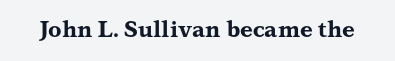
Short note: letters normally spaced. Words float on clear page, feet unadorned. The letters stand upright; this is a roman face. Heavy, bold letterforms.
